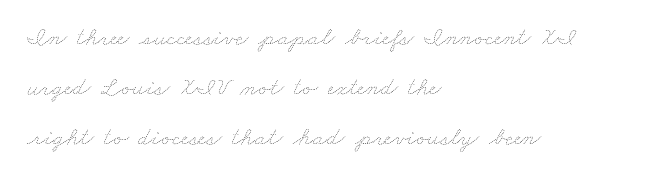
{"bold": "no", "underline": "no", "align": "left", "line_spacing": "loose", "line_spacing_ratio": 2.0, "letter_spacing": "normal", "letter_spacing_em": 0.0, "glyph_px": 25}
